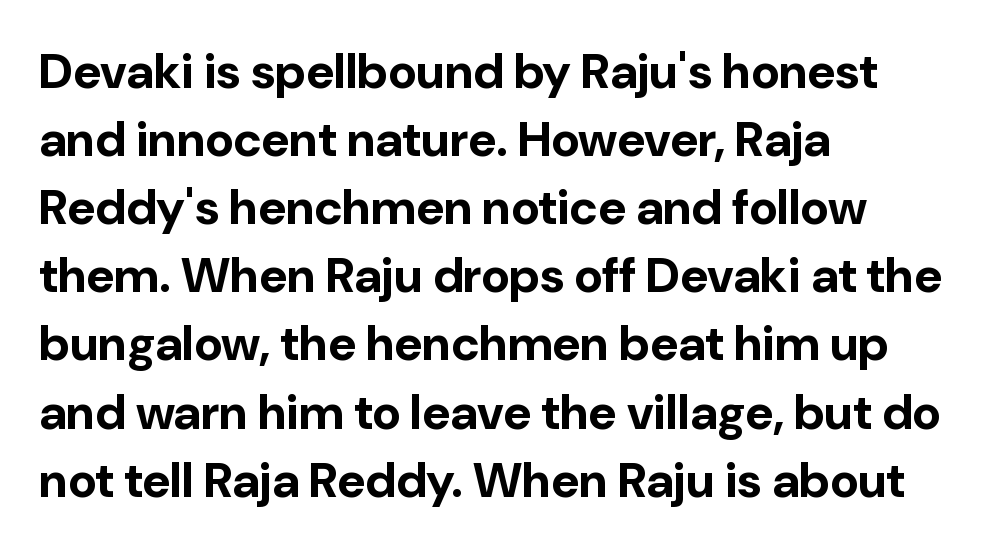
Q: Is the text bold? A: Yes.
Q: Is the text italic (slanted)? A: No, it is upright.
Q: Is the typeface a serif or a sans-serif typeface? A: Sans-serif.
Q: Is the text underlined? A: No.
Q: How is the paragraph aligned? A: Left-aligned.
Q: Is the spacing between letters normal or unusually wide? A: Normal.
Q: Is the spacing between lines tight, normal or loose? A: Normal.
Q: Width (condensed, normal, or wide)? A: Normal.
Q: Stroke contrast? A: Low.
Q: x-height? A: Medium.
Q: Monospaced? A: No.
